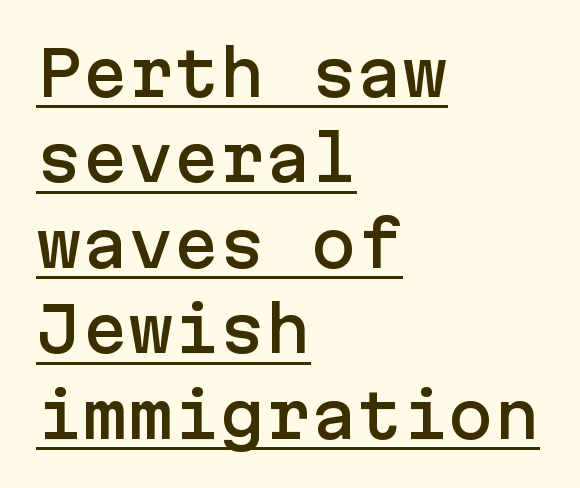
The image shows 61 px sans-serif type, upright; set left-aligned, normal line spacing (1.4x), normal letter spacing, underlined; low stroke contrast and a medium x-height.
